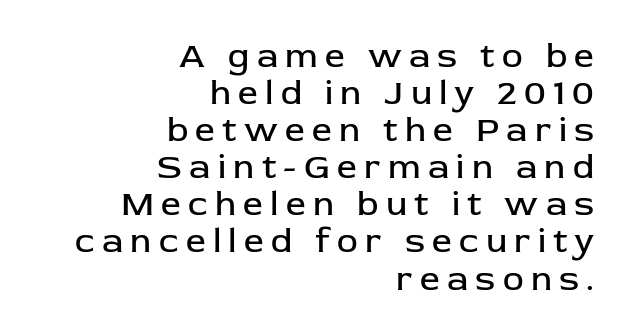
The image shows 35 px regular-weight sans-serif type, upright; set right-aligned, tight line spacing (1.06x), unusually wide letter spacing (+0.21 em), not underlined; low stroke contrast and a medium x-height.
